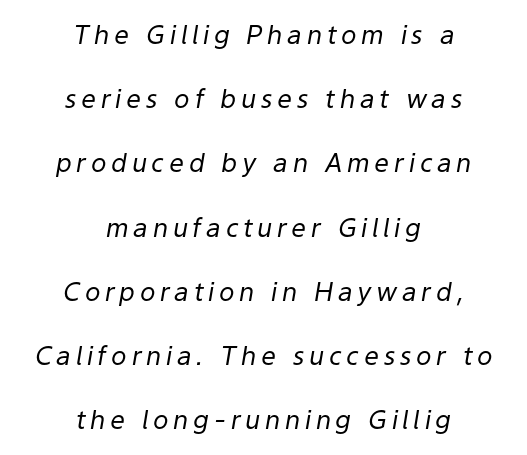
Q: Is the text bold? A: No.
Q: Is the text italic (slanted)? A: Yes, it leans right by about 9 degrees.
Q: Is the text underlined? A: No.
Q: How is the paragraph aligned? A: Centered.
Q: Is the spacing between lines tight, normal or loose? A: Loose.
